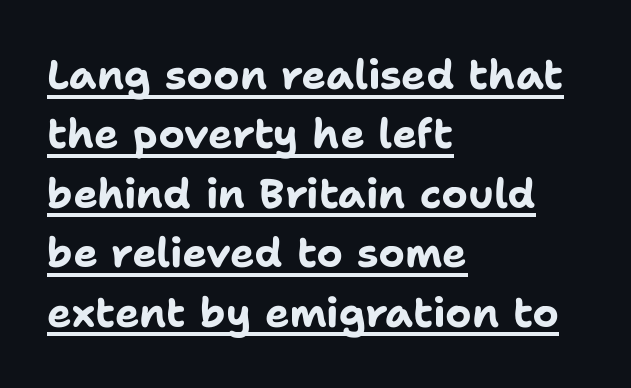
Q: Is the text bold? A: Yes.
Q: Is the text italic (slanted)? A: No, it is upright.
Q: Is the typeface a serif or a sans-serif typeface? A: Sans-serif.
Q: Is the text underlined? A: Yes.
Q: How is the paragraph aligned? A: Left-aligned.
Q: Is the spacing between letters normal or unusually wide? A: Normal.
Q: Is the spacing between lines tight, normal or loose? A: Normal.
Q: Width (condensed, normal, or wide)? A: Normal.
Q: Stroke contrast? A: Low.
Q: x-height? A: Medium.
Q: Monospaced? A: No.
